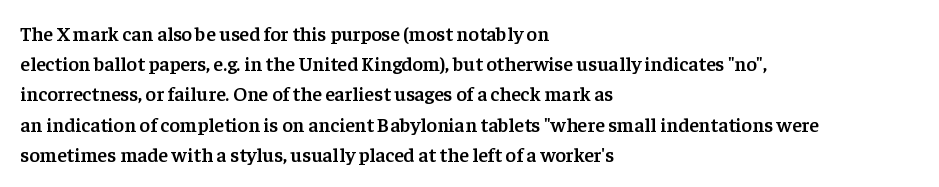
Plain, unruled lines of type. Tracking here is standard; glyphs follow each other at the usual distance. Is the type bold? Partly — it's a semibold, heavier than regular but not fully bold. This sample uses an upright cut, with every glyph sitting square on the baseline. The line-height multiplier appears to be the usual default.
